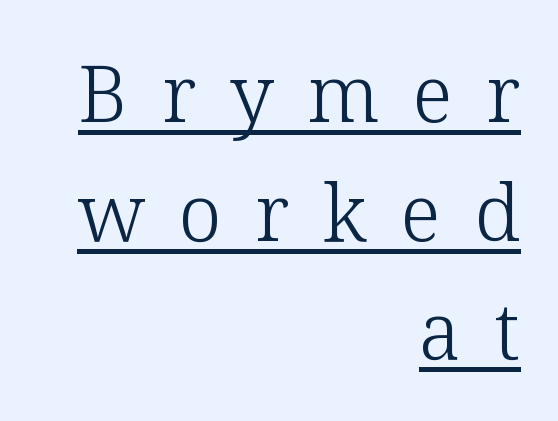
The image shows 78 px light serif type, upright; set right-aligned, normal line spacing (1.52x), unusually wide letter spacing (+0.43 em), underlined; low stroke contrast and a medium x-height.
